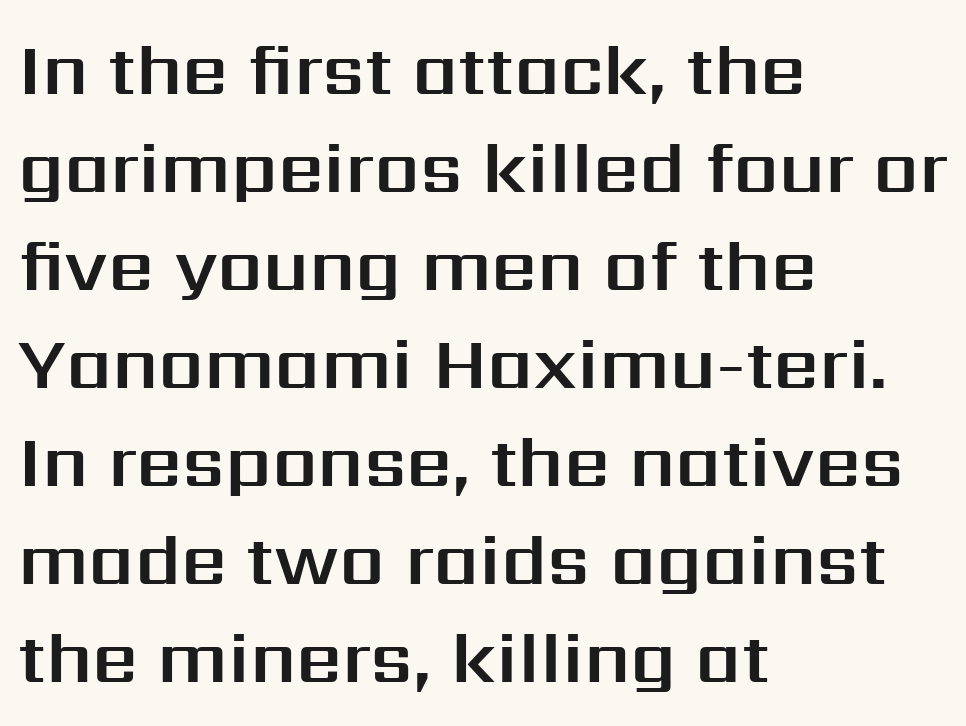
The image shows 72 px sans-serif type, upright; set left-aligned, normal line spacing (1.36x), normal letter spacing, not underlined; medium stroke contrast and a medium x-height.
